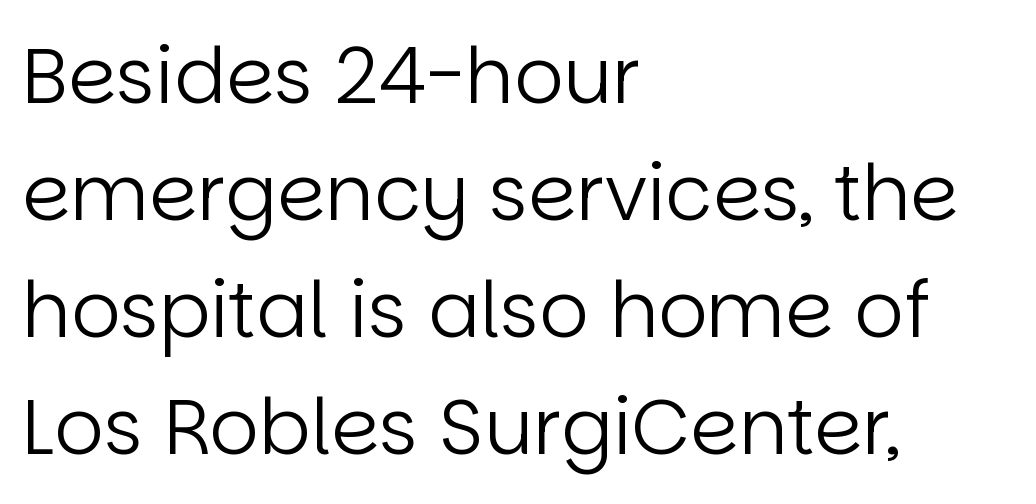
Q: Is the text bold? A: No.
Q: Is the text italic (slanted)? A: No, it is upright.
Q: Is the typeface a serif or a sans-serif typeface? A: Sans-serif.
Q: Is the text underlined? A: No.
Q: How is the paragraph aligned? A: Left-aligned.
Q: Is the spacing between letters normal or unusually wide? A: Normal.
Q: Is the spacing between lines tight, normal or loose? A: Normal.
Q: Width (condensed, normal, or wide)? A: Normal.
Q: Stroke contrast? A: Low.
Q: x-height? A: Large.
Q: Monospaced? A: No.
